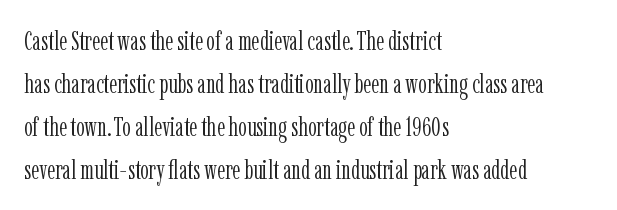
{"italic": "no", "bold": "no", "underline": "no", "align": "left", "line_spacing": "normal", "line_spacing_ratio": 1.59, "letter_spacing": "normal", "letter_spacing_em": 0.0, "glyph_px": 27}
